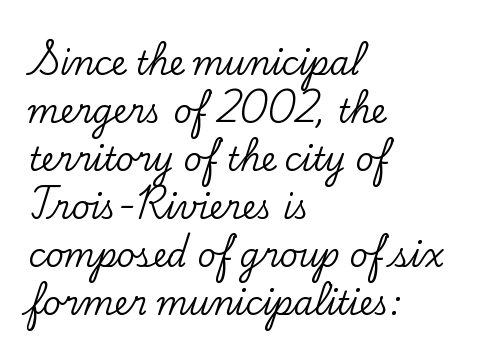
Q: Is the text italic (slanted)? A: Yes.
Q: Is the typeface a serif or a sans-serif typeface? A: Serif.
Q: Is the text underlined? A: No.
Q: How is the paragraph aligned? A: Left-aligned.
Q: Is the spacing between letters normal or unusually wide? A: Normal.
Q: Is the spacing between lines tight, normal or loose? A: Normal.
Q: Width (condensed, normal, or wide)? A: Normal.
Q: Stroke contrast? A: Low.
Q: x-height? A: Small.
Q: Monospaced? A: No.
